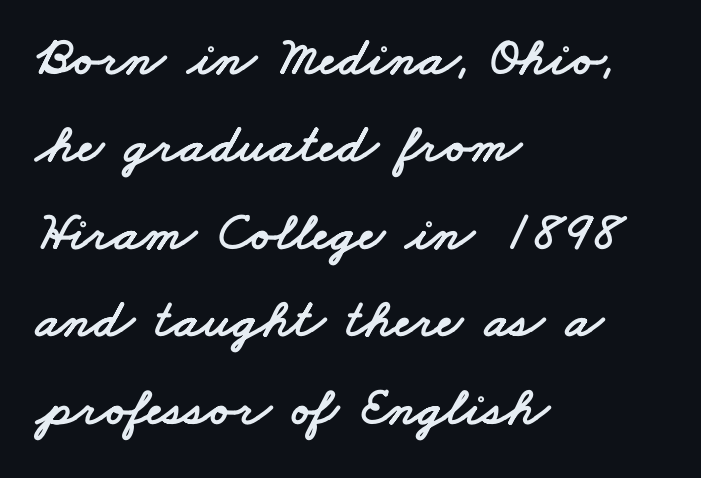
The image shows 55 px wide sans-serif type; set left-aligned, normal line spacing (1.59x), normal letter spacing, not underlined; low stroke contrast and a small x-height.
